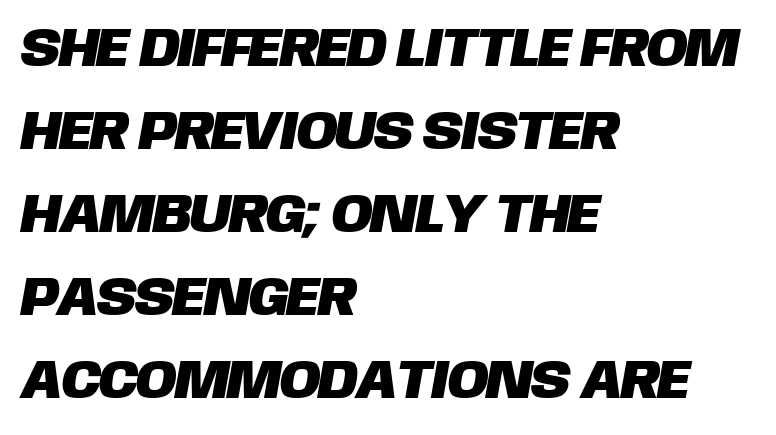
The image shows 55 px sans-serif type; set left-aligned, normal line spacing (1.51x), normal letter spacing, not underlined; low stroke contrast and a large x-height.
